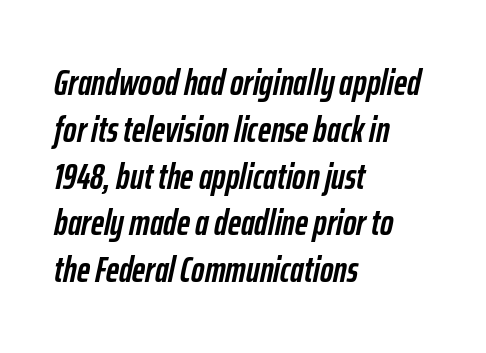
{"italic": "yes", "lean": "right", "slant_degrees": 12, "bold": "yes", "weight": "semibold", "width": "condensed", "stroke_contrast": "low", "x_height": "medium", "monospaced": "no", "underline": "no", "align": "left", "line_spacing": "normal", "line_spacing_ratio": 1.3, "letter_spacing": "normal", "letter_spacing_em": 0.0, "glyph_px": 36}
